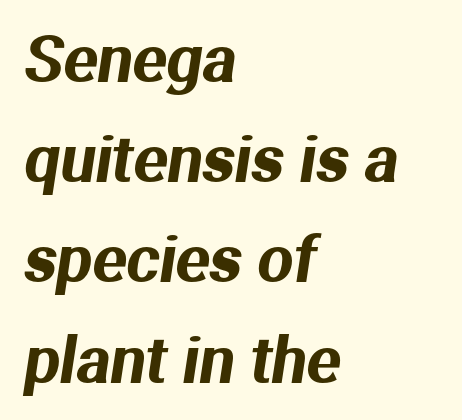
Q: Is the typeface a serif or a sans-serif typeface? A: Sans-serif.
Q: Is the text underlined? A: No.
Q: How is the paragraph aligned? A: Left-aligned.
Q: Is the spacing between letters normal or unusually wide? A: Normal.
Q: Is the spacing between lines tight, normal or loose? A: Normal.
Q: Width (condensed, normal, or wide)? A: Normal.
Q: Stroke contrast? A: Medium.
Q: x-height? A: Medium.
Q: Monospaced? A: No.
